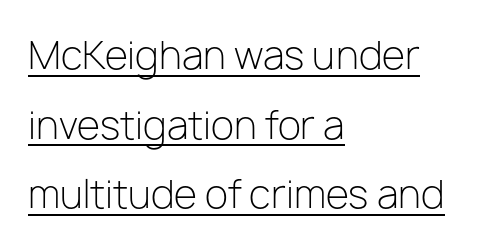
{"serif": "no", "italic": "no", "bold": "no", "weight": "light", "width": "normal", "stroke_contrast": "low", "x_height": "medium", "monospaced": "no", "underline": "yes", "align": "left", "line_spacing_ratio": 1.83, "letter_spacing": "normal", "letter_spacing_em": 0.0, "glyph_px": 38}
